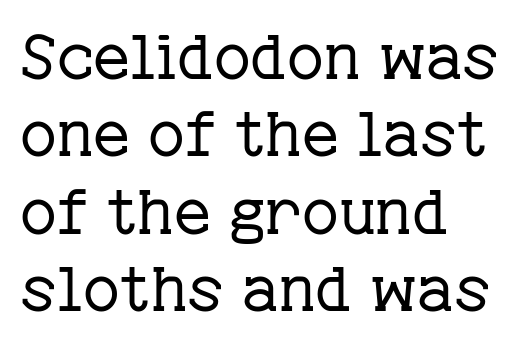
Where is the straight margin? On the left. Spacing verdict: proportional, widths tailored to each character. Note: serifs present on the glyphs. Weight: in the light-to-regular range. Letters rest on an invisible, unmarked baseline. A typesetter would mark this as roman, not italic.
